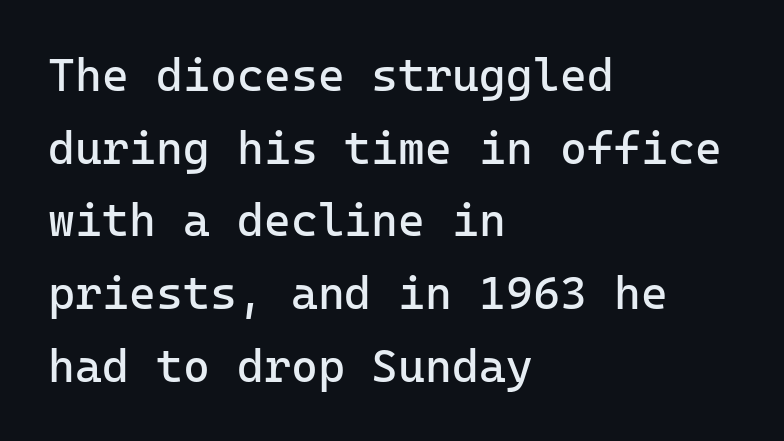
It's the straight-up-and-down kind of type. Stroke thickness stays within the range of a standard reading face or lighter. Beneath every word, the page is bare. This rendering leaves character spacing at its baseline value.
